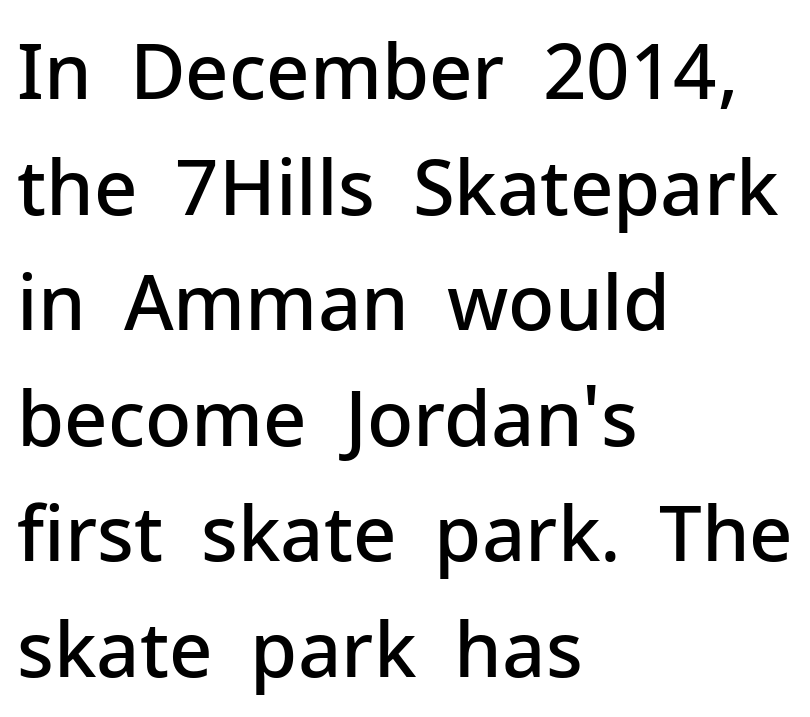
{"serif": "no", "italic": "no", "bold": "semi", "weight": "semibold", "width": "normal", "stroke_contrast": "low", "x_height": "medium", "monospaced": "no", "underline": "no", "align": "left", "line_spacing": "normal", "line_spacing_ratio": 1.52, "letter_spacing": "normal", "letter_spacing_em": 0.0, "glyph_px": 76}
